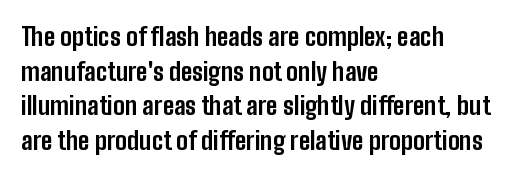
{"italic": "no", "bold": "yes", "underline": "no", "align": "left", "line_spacing": "normal", "line_spacing_ratio": 1.39, "letter_spacing": "normal", "letter_spacing_em": 0.0, "glyph_px": 25}
